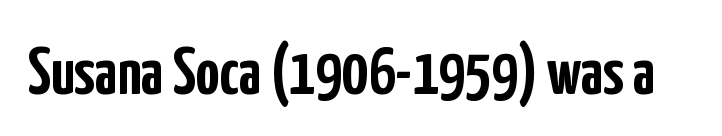
Q: Is the text bold? A: Yes.
Q: Is the text italic (slanted)? A: No, it is upright.
Q: Is the typeface a serif or a sans-serif typeface? A: Sans-serif.
Q: Is the text underlined? A: No.
Q: Is the spacing between letters normal or unusually wide? A: Normal.
Q: Width (condensed, normal, or wide)? A: Condensed.
Q: Stroke contrast? A: Low.
Q: x-height? A: Medium.
Q: Monospaced? A: No.
